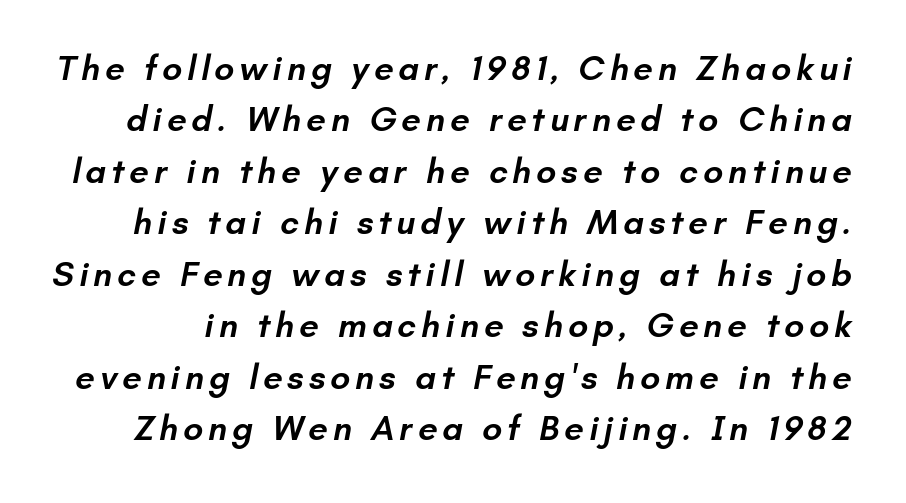
{"serif": "no", "bold": "semi", "weight": "semibold", "width": "normal", "stroke_contrast": "low", "x_height": "small", "monospaced": "no", "underline": "no", "line_spacing": "normal", "line_spacing_ratio": 1.47, "glyph_px": 35}
